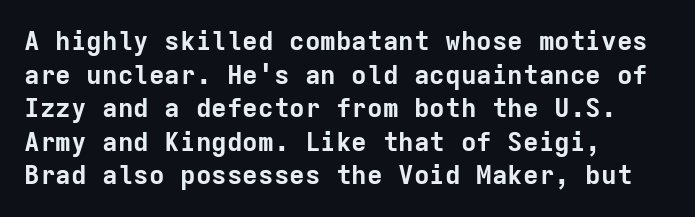
Q: Is the text bold? A: Yes.
Q: Is the text italic (slanted)? A: No, it is upright.
Q: Is the text underlined? A: No.
Q: How is the paragraph aligned? A: Left-aligned.
Q: Is the spacing between letters normal or unusually wide? A: Normal.
Q: Is the spacing between lines tight, normal or loose? A: Normal.
